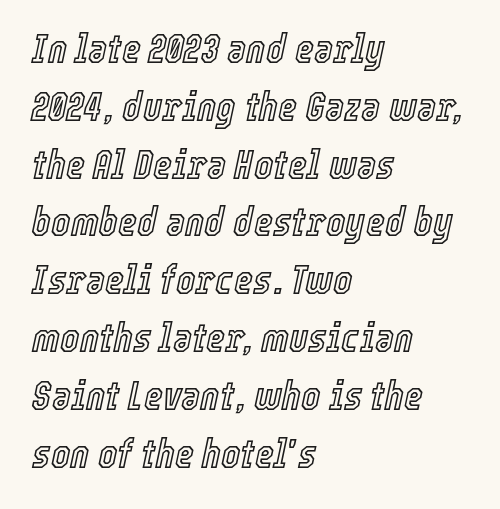
Q: Is the text italic (slanted)? A: Yes, it leans right by about 12 degrees.
Q: Is the text underlined? A: No.
Q: How is the paragraph aligned? A: Left-aligned.
Q: Is the spacing between letters normal or unusually wide? A: Normal.
Q: Is the spacing between lines tight, normal or loose? A: Normal.
Q: Width (condensed, normal, or wide)? A: Condensed.
Q: x-height? A: Medium.
Q: Monospaced? A: No.
